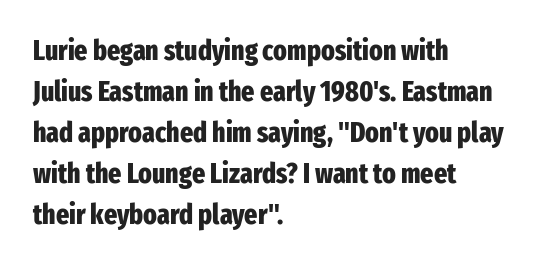
The image shows 28 px heavy, condensed sans-serif type, upright; set left-aligned, normal line spacing (1.46x), normal letter spacing, not underlined; low stroke contrast and a medium x-height.
